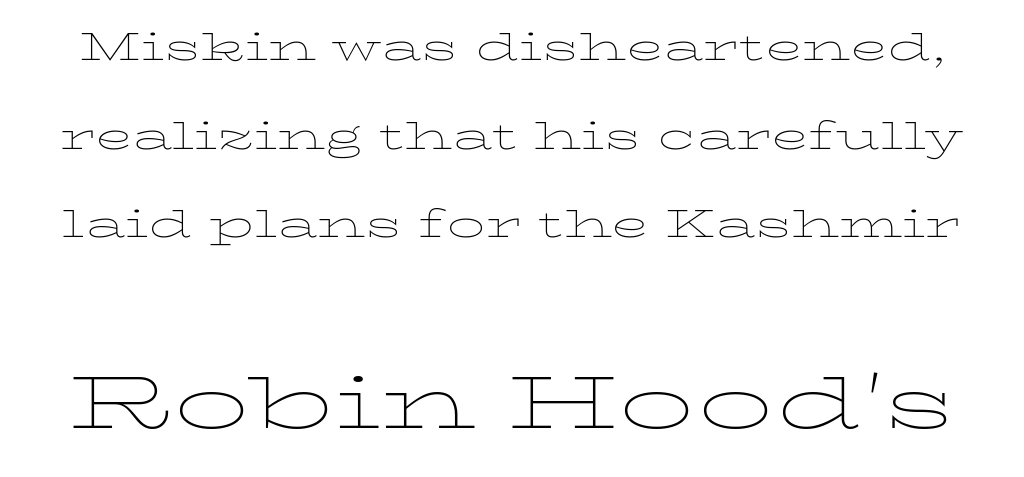
{"serif": "yes", "italic": "no", "bold": "no", "weight": "thin", "width": "wide", "stroke_contrast": "low", "x_height": "medium", "monospaced": "no", "underline": "no", "line_spacing": "loose", "line_spacing_ratio": 2.33, "letter_spacing": "normal", "letter_spacing_em": 0.0, "larger_block": "second", "size_ratio": 1.97, "glyph_px": 75}
